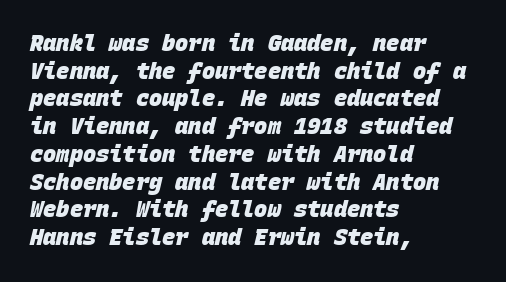
The foot of each line stays bare and open. The passage shown has conventional tracking throughout. Line spacing here is normal. A student would call this left alignment; a typographer would say flush left, rag right.
